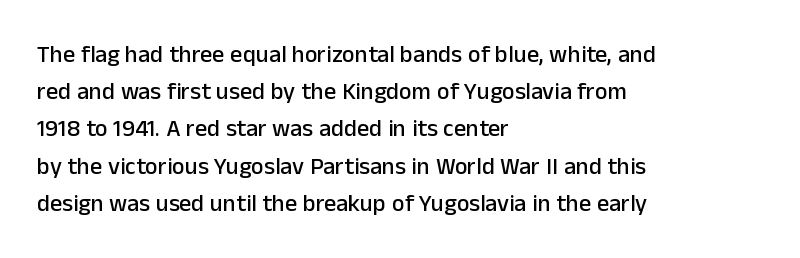
Q: Is the text italic (slanted)? A: No, it is upright.
Q: Is the text underlined? A: No.
Q: How is the paragraph aligned? A: Left-aligned.
Q: Is the spacing between letters normal or unusually wide? A: Normal.
Q: Is the spacing between lines tight, normal or loose? A: Normal.
